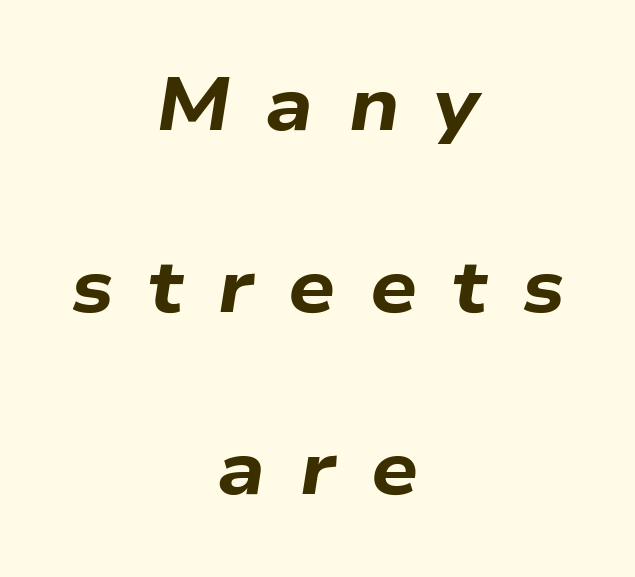
Q: Is the text bold? A: Yes.
Q: Is the text italic (slanted)? A: Yes, it leans right by about 9 degrees.
Q: Is the text underlined? A: No.
Q: How is the paragraph aligned? A: Centered.
Q: Is the spacing between letters normal or unusually wide? A: Unusually wide.
Q: Is the spacing between lines tight, normal or loose? A: Loose.
Q: Width (condensed, normal, or wide)? A: Wide.
Q: Stroke contrast? A: Low.
Q: x-height? A: Medium.
Q: Monospaced? A: No.
